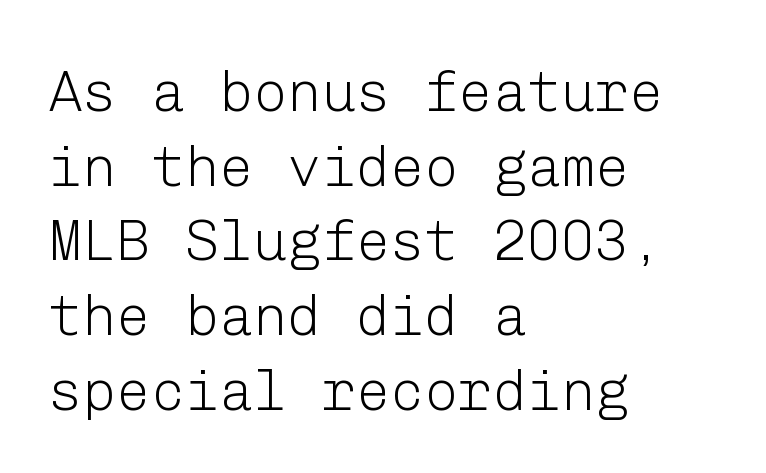
{"serif": "no", "italic": "no", "bold": "no", "weight": "light", "width": "normal", "stroke_contrast": "low", "x_height": "medium", "underline": "no", "align": "left", "line_spacing": "normal", "line_spacing_ratio": 1.31, "letter_spacing": "normal", "letter_spacing_em": 0.0, "glyph_px": 57}
